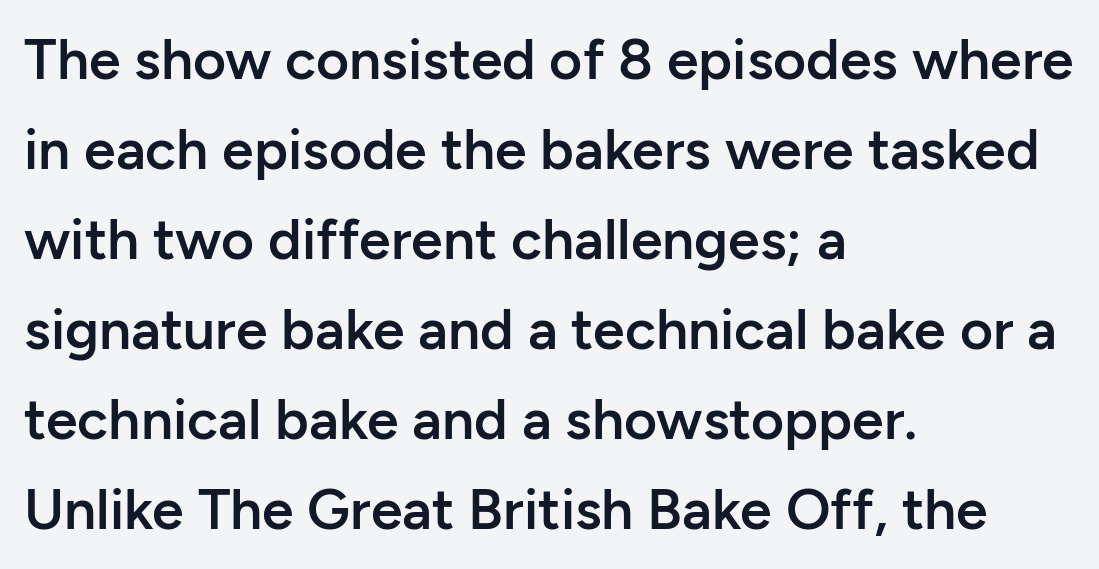
{"serif": "no", "italic": "no", "bold": "semi", "weight": "semibold", "width": "normal", "stroke_contrast": "low", "x_height": "medium", "monospaced": "no", "underline": "no", "align": "left", "line_spacing": "normal", "line_spacing_ratio": 1.58, "letter_spacing": "normal", "letter_spacing_em": 0.0, "glyph_px": 57}
